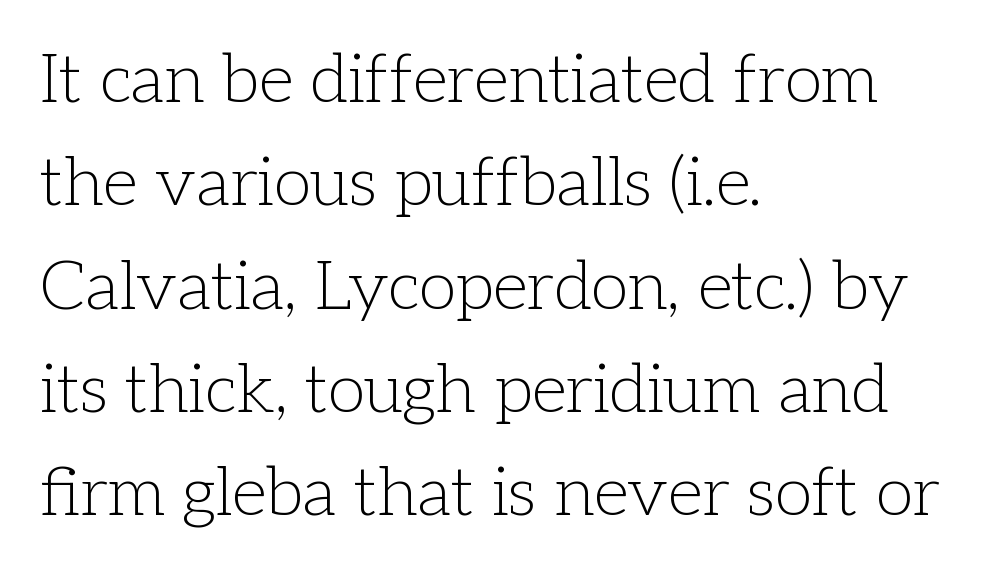
Nope, not italic — everything's standing straight. The font is comparable to plain body text, perhaps lighter. This sample uses plain, unmodified letter spacing. Vertical spacing — default.
